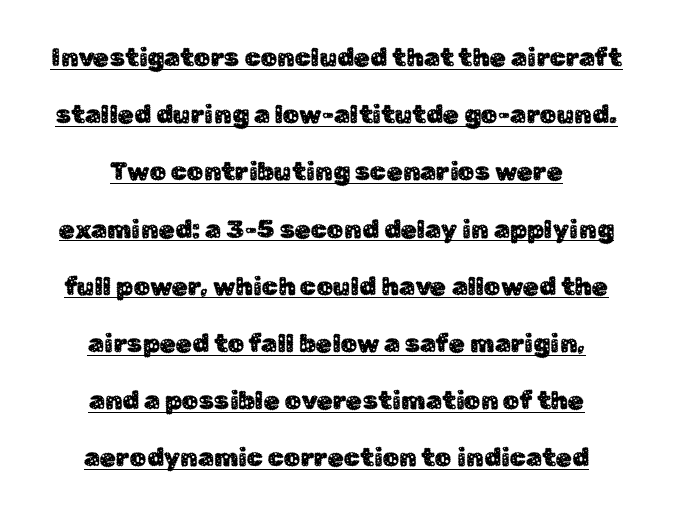
If you measured baseline to baseline, you'd find a long distance. You can see a thin bar hugging the bottom of the glyphs. Students, note that the glyphs here touch the page at normal intervals. A typesetter would mark this as roman, not italic. Casual observation: everything's sitting right in the middle.
